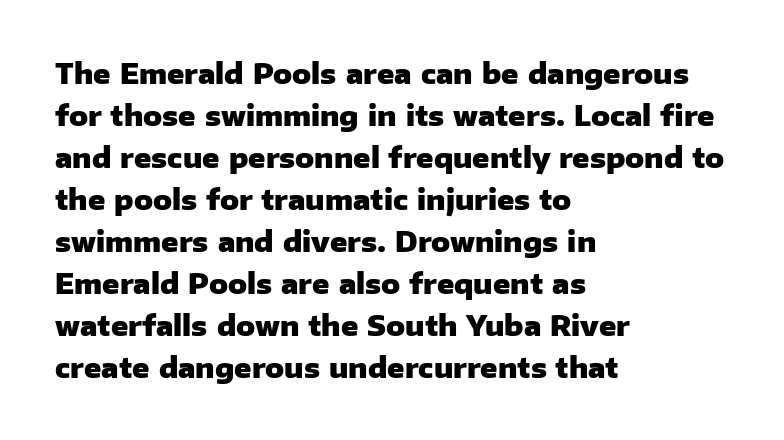
{"serif": "no", "italic": "no", "bold": "yes", "weight": "heavy", "width": "normal", "stroke_contrast": "low", "x_height": "medium", "monospaced": "no", "underline": "no", "align": "left", "line_spacing": "normal", "line_spacing_ratio": 1.5, "letter_spacing": "normal", "letter_spacing_em": 0.0, "glyph_px": 28}
